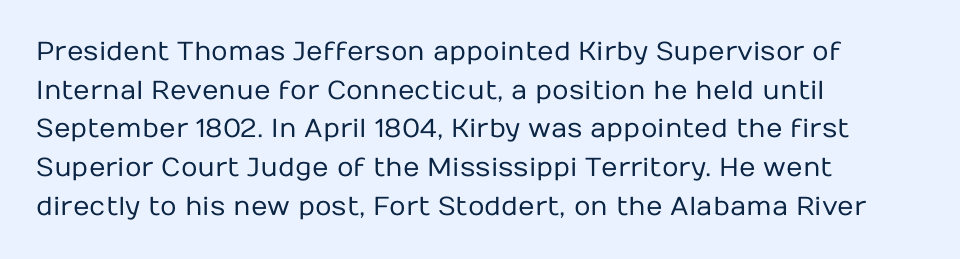
The image shows 26 px text type, upright; set left-aligned, normal line spacing (1.49x), normal letter spacing, not underlined.
